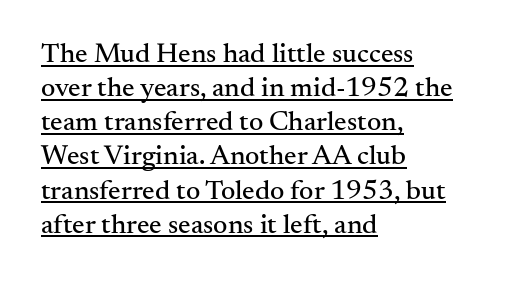
Q: Is the text italic (slanted)? A: No, it is upright.
Q: Is the typeface a serif or a sans-serif typeface? A: Serif.
Q: Is the text underlined? A: Yes.
Q: How is the paragraph aligned? A: Left-aligned.
Q: Is the spacing between letters normal or unusually wide? A: Normal.
Q: Width (condensed, normal, or wide)? A: Normal.
Q: Stroke contrast? A: Medium.
Q: x-height? A: Small.
Q: Monospaced? A: No.
